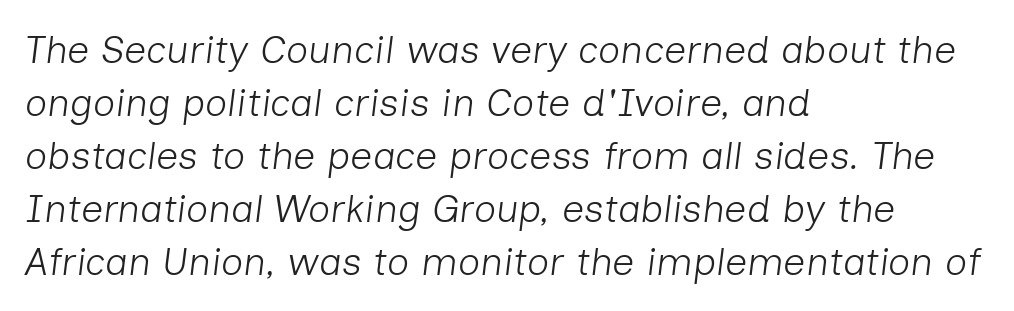
The image shows 39 px light type, italic (leaning right); set left-aligned, normal line spacing (1.36x), normal letter spacing, not underlined; low stroke contrast and a medium x-height.
